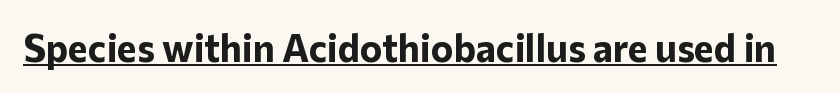
{"serif": "no", "italic": "no", "bold": "yes", "weight": "bold", "width": "normal", "stroke_contrast": "low", "x_height": "medium", "monospaced": "no", "underline": "yes", "letter_spacing": "normal", "letter_spacing_em": 0.0, "glyph_px": 38}
